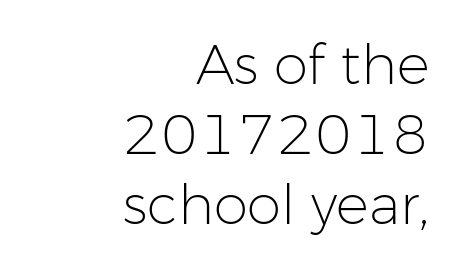
Honestly, the row spacing looks completely unremarkable. Do the letters lean? They stand straight. The passage shown has conventional tracking throughout. Where is the straight margin? On the right. A typesetter would label this face a sans.
